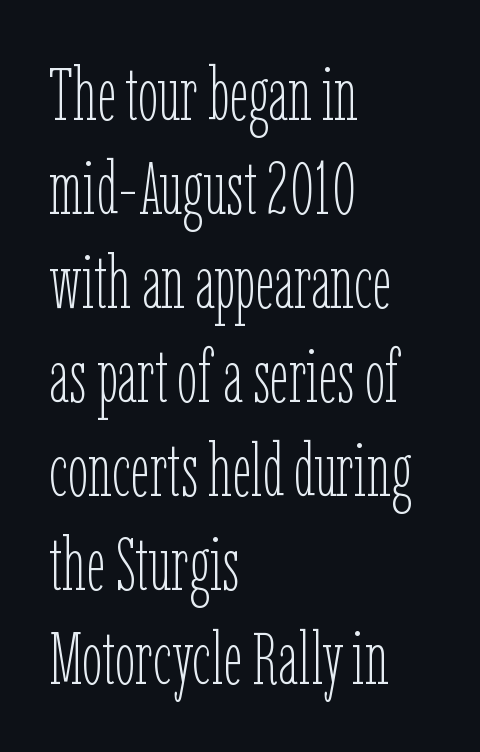
Q: Is the text bold? A: No.
Q: Is the text italic (slanted)? A: No, it is upright.
Q: Is the text underlined? A: No.
Q: How is the paragraph aligned? A: Left-aligned.
Q: Is the spacing between letters normal or unusually wide? A: Normal.
Q: Is the spacing between lines tight, normal or loose? A: Normal.
Q: Width (condensed, normal, or wide)? A: Condensed.
Q: Stroke contrast? A: Low.
Q: x-height? A: Medium.
Q: Monospaced? A: No.
